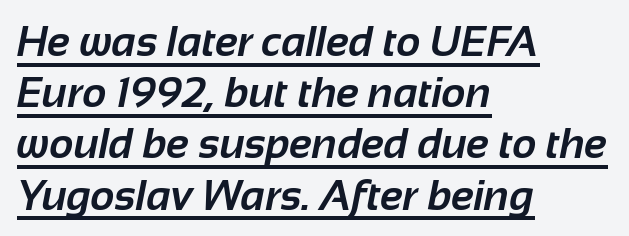
{"serif": "no", "bold": "yes", "weight": "bold", "width": "normal", "stroke_contrast": "low", "x_height": "medium", "monospaced": "no", "underline": "yes", "align": "left", "line_spacing_ratio": 1.22, "letter_spacing": "normal", "letter_spacing_em": 0.0, "glyph_px": 42}
